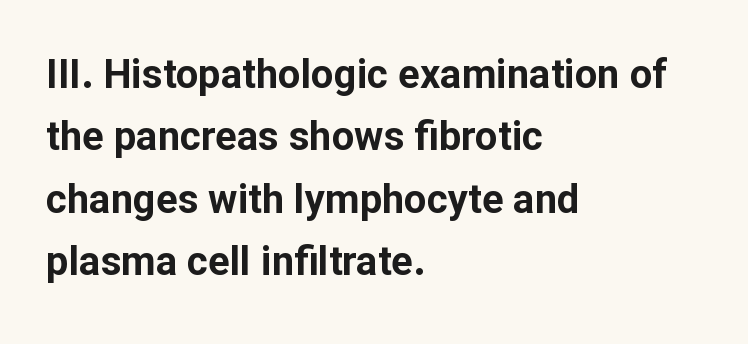
{"serif": "no", "italic": "no", "bold": "yes", "weight": "bold", "width": "normal", "stroke_contrast": "low", "x_height": "medium", "monospaced": "no", "underline": "no", "align": "left", "line_spacing": "normal", "line_spacing_ratio": 1.56, "letter_spacing": "normal", "letter_spacing_em": 0.0, "glyph_px": 40}
